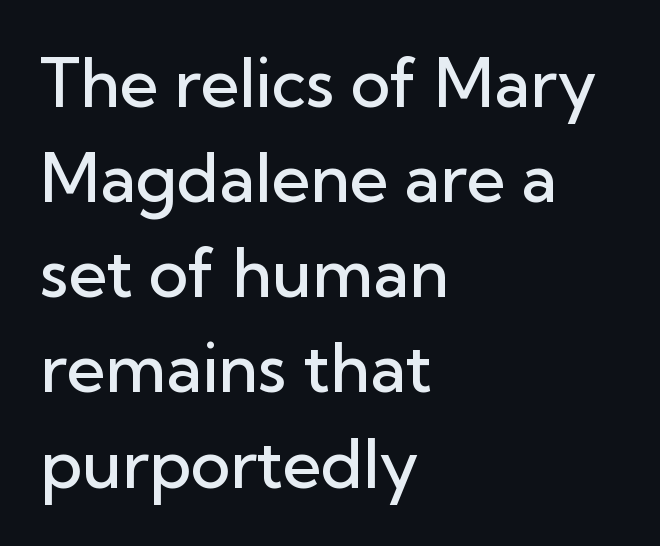
Q: Is the text bold? A: Semi-bold.
Q: Is the text italic (slanted)? A: No, it is upright.
Q: Is the typeface a serif or a sans-serif typeface? A: Sans-serif.
Q: Is the text underlined? A: No.
Q: How is the paragraph aligned? A: Left-aligned.
Q: Is the spacing between letters normal or unusually wide? A: Normal.
Q: Is the spacing between lines tight, normal or loose? A: Normal.
Q: Width (condensed, normal, or wide)? A: Normal.
Q: Stroke contrast? A: Low.
Q: x-height? A: Medium.
Q: Monospaced? A: No.
